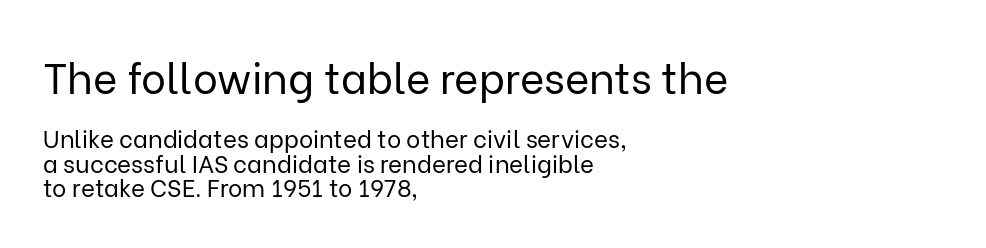
The image shows 42 px regular-weight sans-serif type, upright; set left-aligned, tight line spacing (1.02x), normal letter spacing, not underlined; the first (top) block is 1.75x larger; low stroke contrast and a medium x-height.
